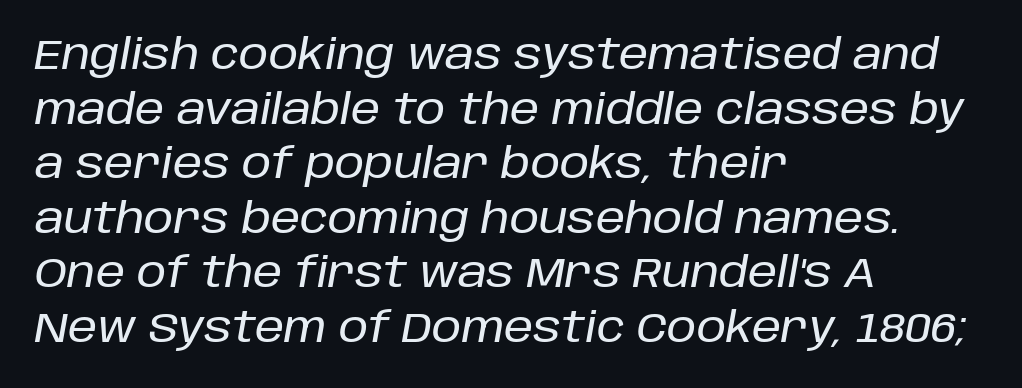
Q: Is the text italic (slanted)? A: Yes, it leans right by about 10 degrees.
Q: Is the text underlined? A: No.
Q: How is the paragraph aligned? A: Left-aligned.
Q: Is the spacing between letters normal or unusually wide? A: Normal.
Q: Is the spacing between lines tight, normal or loose? A: Normal.
Q: Width (condensed, normal, or wide)? A: Normal.
Q: Stroke contrast? A: Low.
Q: x-height? A: Large.
Q: Monospaced? A: No.
